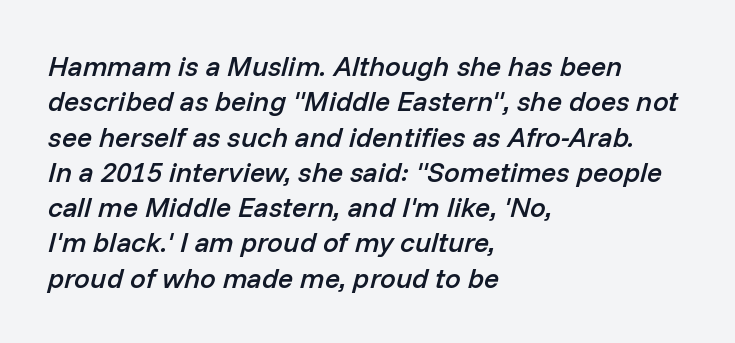
{"italic": "yes", "lean": "right", "slant_degrees": 14, "bold": "semi", "weight": "semibold", "width": "normal", "stroke_contrast": "low", "x_height": "medium", "monospaced": "no", "underline": "no", "align": "left", "line_spacing": "normal", "line_spacing_ratio": 1.26, "letter_spacing": "normal", "letter_spacing_em": 0.0, "glyph_px": 28}
